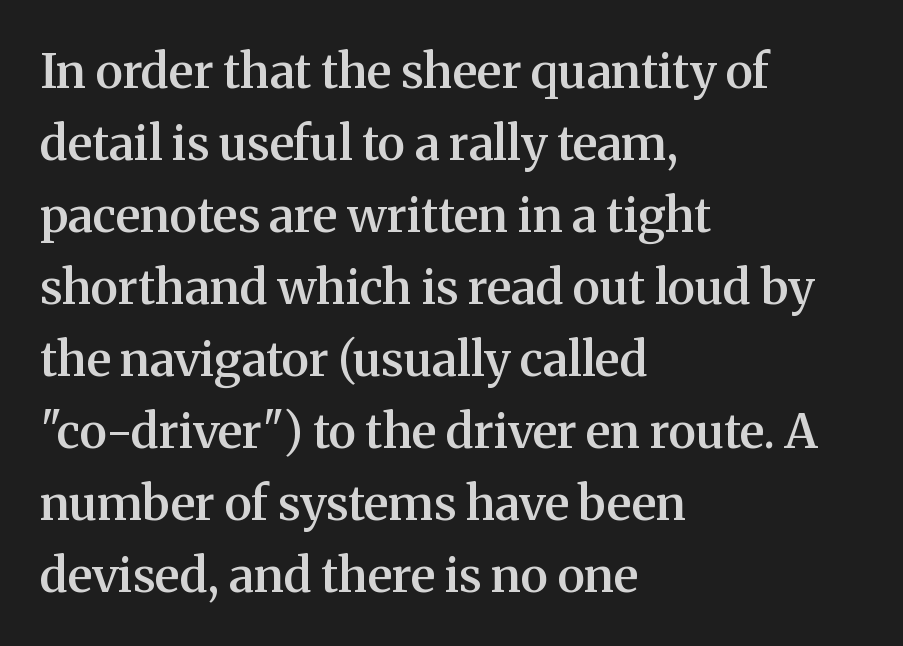
Q: Is the text bold? A: Semi-bold.
Q: Is the text italic (slanted)? A: No, it is upright.
Q: Is the typeface a serif or a sans-serif typeface? A: Serif.
Q: Is the text underlined? A: No.
Q: How is the paragraph aligned? A: Left-aligned.
Q: Is the spacing between letters normal or unusually wide? A: Normal.
Q: Is the spacing between lines tight, normal or loose? A: Normal.
Q: Width (condensed, normal, or wide)? A: Normal.
Q: Stroke contrast? A: Medium.
Q: x-height? A: Medium.
Q: Monospaced? A: No.
